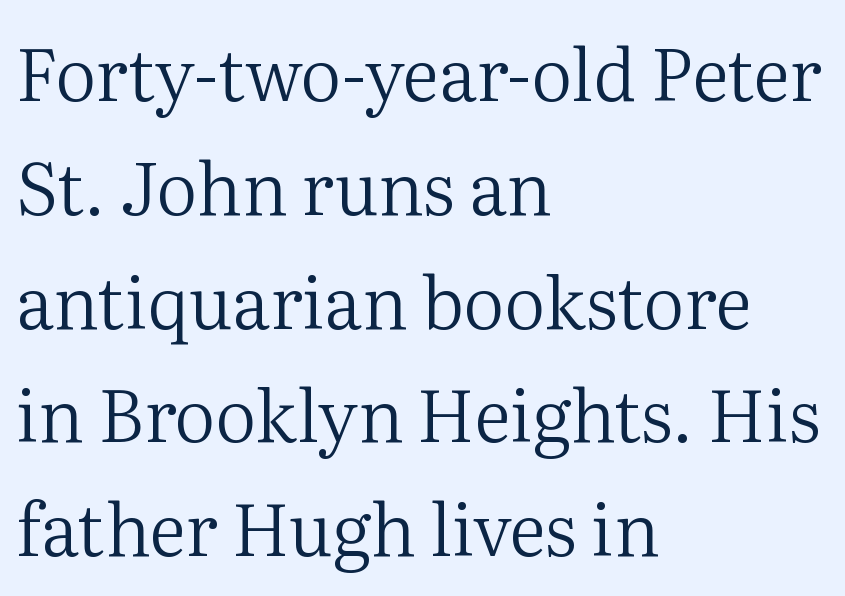
Q: Is the text bold? A: No.
Q: Is the text italic (slanted)? A: No, it is upright.
Q: Is the typeface a serif or a sans-serif typeface? A: Serif.
Q: Is the text underlined? A: No.
Q: How is the paragraph aligned? A: Left-aligned.
Q: Is the spacing between letters normal or unusually wide? A: Normal.
Q: Is the spacing between lines tight, normal or loose? A: Normal.
Q: Width (condensed, normal, or wide)? A: Normal.
Q: Stroke contrast? A: Medium.
Q: x-height? A: Medium.
Q: Monospaced? A: No.
